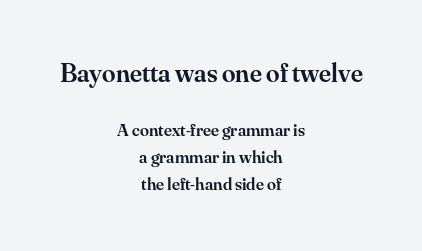
{"italic": "no", "bold": "semi", "underline": "no", "align": "center", "line_spacing": "normal", "line_spacing_ratio": 1.52, "letter_spacing": "normal", "letter_spacing_em": 0.0, "larger_block": "first", "size_ratio": 1.5, "glyph_px": 27}
